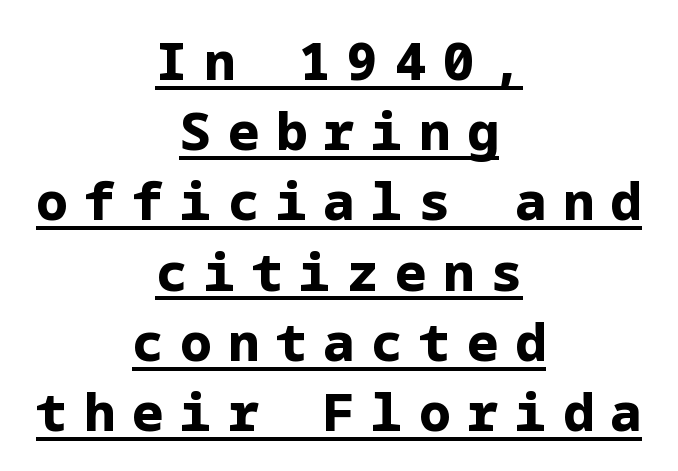
Q: Is the text bold? A: Yes.
Q: Is the text italic (slanted)? A: No, it is upright.
Q: Is the typeface a serif or a sans-serif typeface? A: Sans-serif.
Q: Is the text underlined? A: Yes.
Q: How is the paragraph aligned? A: Centered.
Q: Is the spacing between letters normal or unusually wide? A: Unusually wide.
Q: Is the spacing between lines tight, normal or loose? A: Normal.
Q: Width (condensed, normal, or wide)? A: Normal.
Q: Stroke contrast? A: Low.
Q: x-height? A: Medium.
